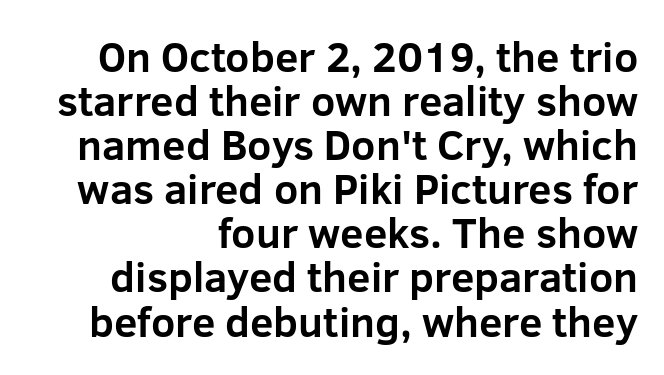
The image shows 42 px bold sans-serif type, upright; set right-aligned, tight line spacing (1.05x), normal letter spacing, not underlined; low stroke contrast and a medium x-height.
